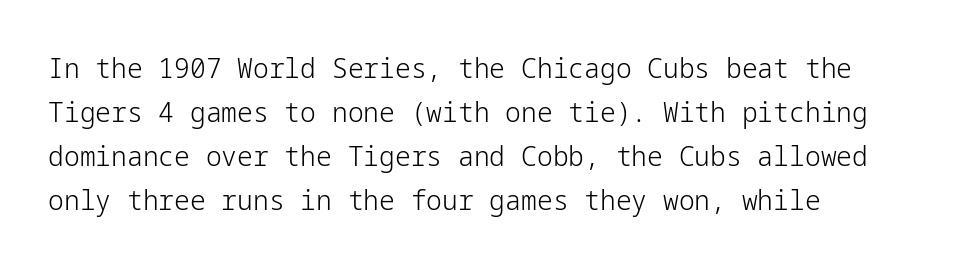
The image shows 28 px light sans-serif type, upright; set left-aligned, normal line spacing (1.57x), normal letter spacing, not underlined; low stroke contrast and a medium x-height.
